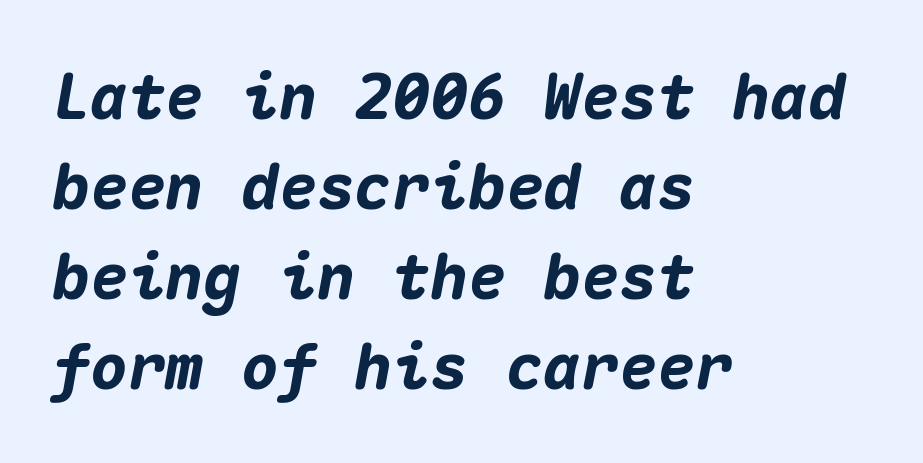
Q: Is the text bold? A: Yes.
Q: Is the text italic (slanted)? A: Yes, it leans right by about 10 degrees.
Q: Is the text underlined? A: No.
Q: How is the paragraph aligned? A: Left-aligned.
Q: Is the spacing between letters normal or unusually wide? A: Normal.
Q: Is the spacing between lines tight, normal or loose? A: Normal.
Q: Width (condensed, normal, or wide)? A: Normal.
Q: Stroke contrast? A: Medium.
Q: x-height? A: Medium.
Q: Monospaced? A: Yes.
